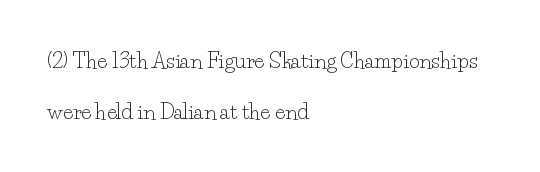
The image shows 21 px text type, upright; set left-aligned, loose line spacing (2.41x), normal letter spacing, not underlined.
